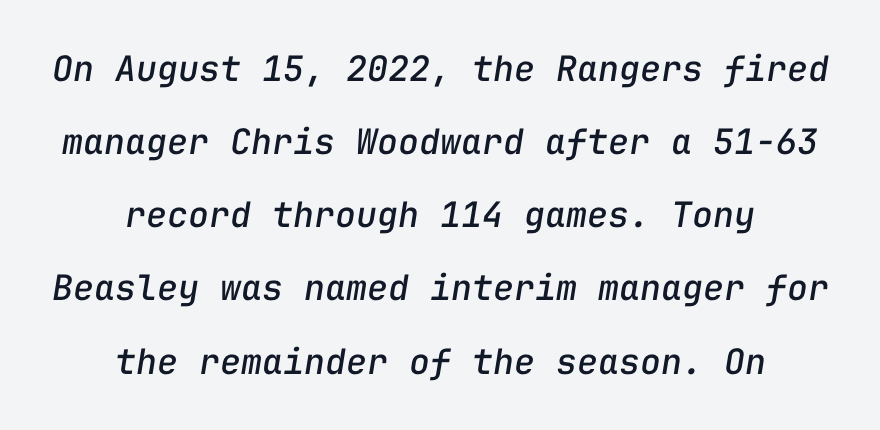
Q: Is the text italic (slanted)? A: Yes, it leans right by about 9 degrees.
Q: Is the text underlined? A: No.
Q: How is the paragraph aligned? A: Centered.
Q: Is the spacing between letters normal or unusually wide? A: Normal.
Q: Is the spacing between lines tight, normal or loose? A: Loose.
Q: Width (condensed, normal, or wide)? A: Normal.
Q: Stroke contrast? A: Low.
Q: x-height? A: Medium.
Q: Monospaced? A: Yes.
